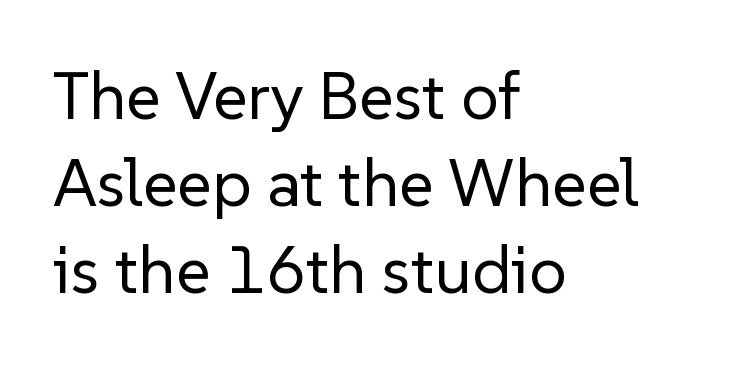
The rendering uses natural spacing where letterforms have individual widths. This is the regular roman posture of the typeface. Caption: multi-line text, flush left, ragged right. A bare baseline throughout the passage. Students, note that the glyphs here touch the page at normal intervals. Stems here are at most as thick as an everyday book face.
